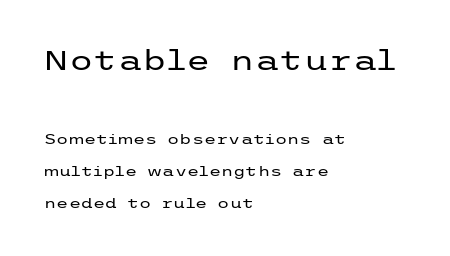
The image shows 28 px regular-weight, wide sans-serif type, upright; set left-aligned, loose line spacing (2.29x), normal letter spacing, not underlined; the first (top) block is 2.0x larger; low stroke contrast and a medium x-height.
